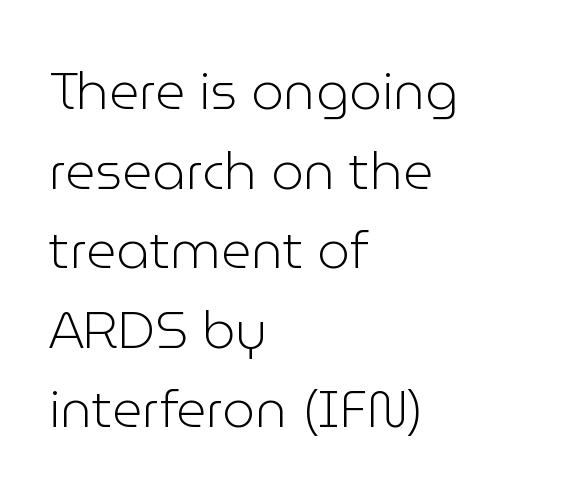
Q: Is the text bold? A: No.
Q: Is the text italic (slanted)? A: No, it is upright.
Q: Is the typeface a serif or a sans-serif typeface? A: Sans-serif.
Q: Is the text underlined? A: No.
Q: How is the paragraph aligned? A: Left-aligned.
Q: Is the spacing between letters normal or unusually wide? A: Normal.
Q: Is the spacing between lines tight, normal or loose? A: Normal.
Q: Width (condensed, normal, or wide)? A: Normal.
Q: Stroke contrast? A: Low.
Q: x-height? A: Medium.
Q: Monospaced? A: No.
